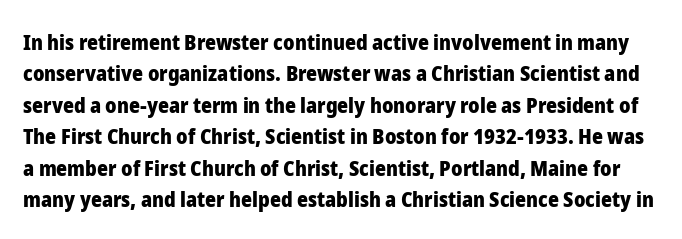
Q: Is the text bold? A: Yes.
Q: Is the text italic (slanted)? A: No, it is upright.
Q: Is the text underlined? A: No.
Q: Is the spacing between letters normal or unusually wide? A: Normal.
Q: Is the spacing between lines tight, normal or loose? A: Normal.
